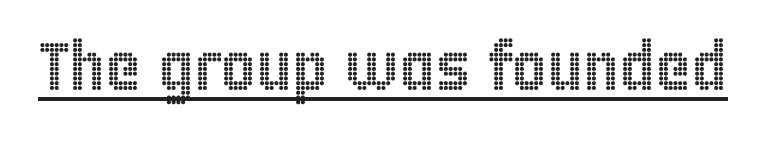
The letters stand upright; this is a roman face. Beneath each row of characters lies a ruled line. Spacing verdict: proportional, widths tailored to each character. Standard letterfit; no display-style spreading of the glyphs.
